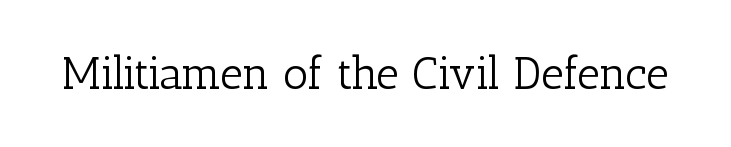
Underline: absent. The cut favours lightness, reaching ordinary text weight at its darkest. The font family rendered here belongs to the serif group. These lines are rendered in a variable-pitch font. There is no visible air inserted between adjacent glyphs.
